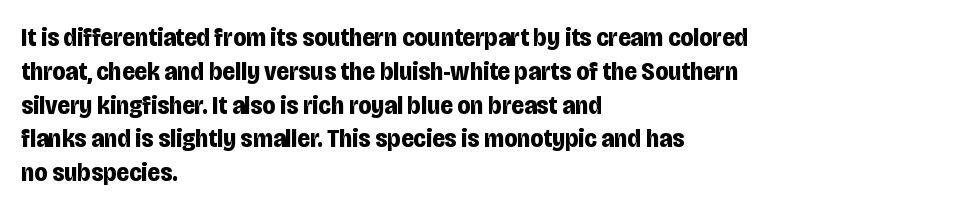
{"italic": "no", "bold": "yes", "underline": "no", "align": "left", "line_spacing": "normal", "line_spacing_ratio": 1.3, "letter_spacing": "normal", "letter_spacing_em": 0.0, "glyph_px": 26}
